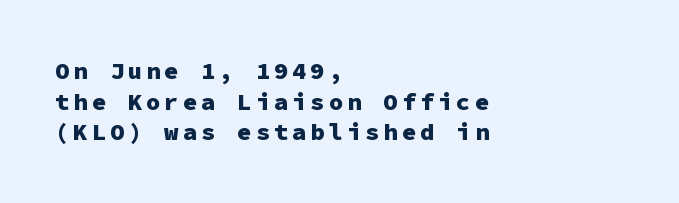
Vertical spacing — default. These lines carry a lot of weight — the face is fully bold. Upright lettering throughout. Decoration check: the copy has no underline.
